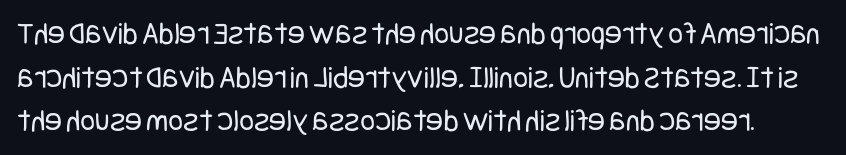
The image shows 32 px regular-weight, condensed sans-serif type, upright; set normal line spacing (1.36x), normal letter spacing, not underlined; low stroke contrast and a large x-height.
